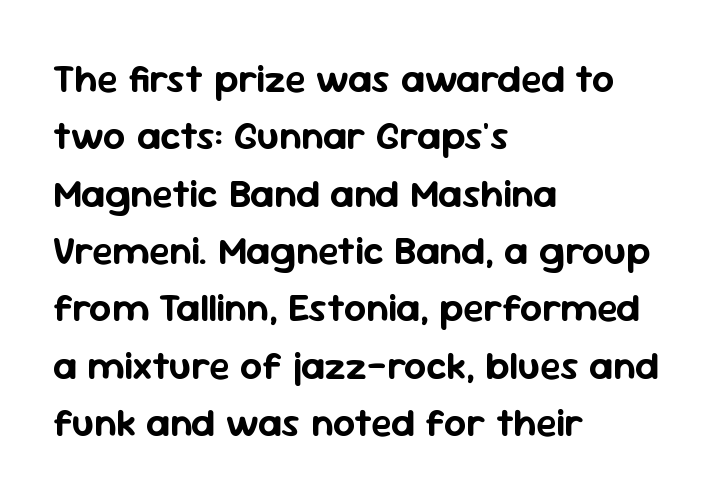
Q: Is the text italic (slanted)? A: No, it is upright.
Q: Is the typeface a serif or a sans-serif typeface? A: Sans-serif.
Q: Is the text underlined? A: No.
Q: How is the paragraph aligned? A: Left-aligned.
Q: Is the spacing between letters normal or unusually wide? A: Normal.
Q: Is the spacing between lines tight, normal or loose? A: Normal.
Q: Width (condensed, normal, or wide)? A: Normal.
Q: Stroke contrast? A: Low.
Q: x-height? A: Medium.
Q: Monospaced? A: No.
